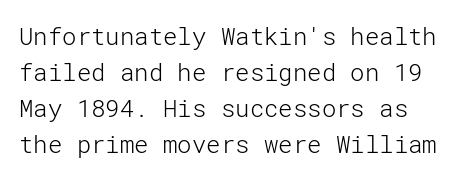
There is no visible air inserted between adjacent glyphs. The rendering anchors every line to the left-hand side. Counters stay open thanks to moderate or lighter strokes. Is there much room between lines? A standard amount, neither cramped nor airy. Type without underlining.
